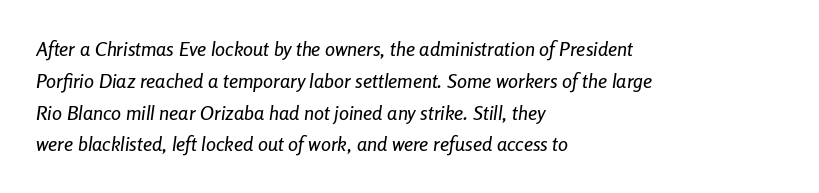
{"italic": "yes", "lean": "right", "slant_degrees": 8, "underline": "no", "align": "left", "line_spacing": "normal", "line_spacing_ratio": 1.59, "letter_spacing": "normal", "letter_spacing_em": 0.0, "glyph_px": 20}
